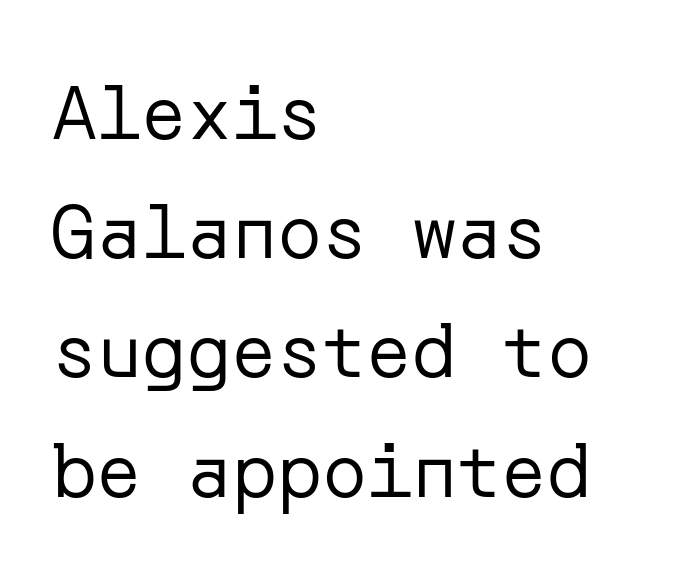
Q: Is the text bold? A: No.
Q: Is the text italic (slanted)? A: No, it is upright.
Q: Is the typeface a serif or a sans-serif typeface? A: Sans-serif.
Q: Is the text underlined? A: No.
Q: How is the paragraph aligned? A: Left-aligned.
Q: Is the spacing between letters normal or unusually wide? A: Normal.
Q: Is the spacing between lines tight, normal or loose? A: Normal.
Q: Width (condensed, normal, or wide)? A: Normal.
Q: Stroke contrast? A: Low.
Q: x-height? A: Medium.
